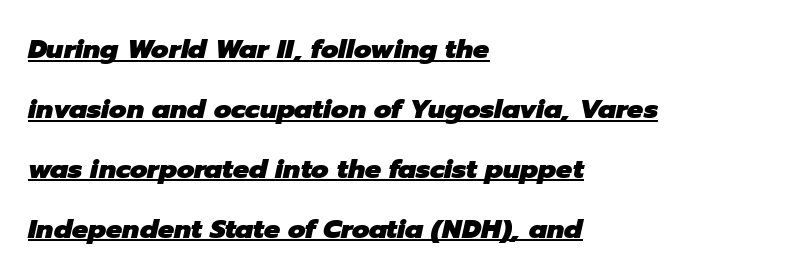
{"italic": "yes", "lean": "right", "slant_degrees": 12, "bold": "yes", "underline": "yes", "align": "left", "line_spacing": "loose", "line_spacing_ratio": 2.22, "letter_spacing": "normal", "letter_spacing_em": 0.0, "glyph_px": 27}
